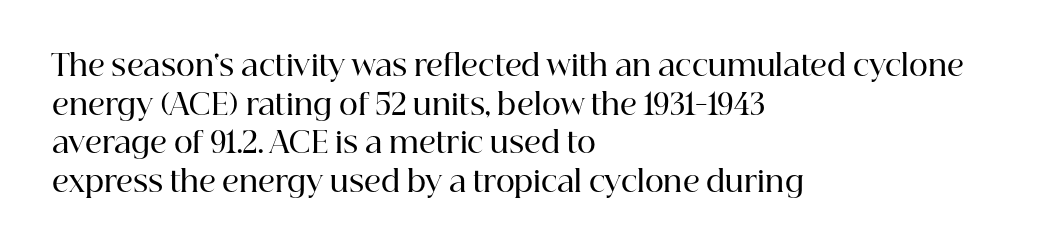
This sample keeps an unexceptional amount of space between lines. Each letter's strokes conclude with small projecting serifs. Looks like regular typesetting: each glyph gets only the width it needs. Each glyph is drawn with semibold strokes, heavier than normal yet not fully bold. Posture: upright roman. This rendering features lettering with no underline.
